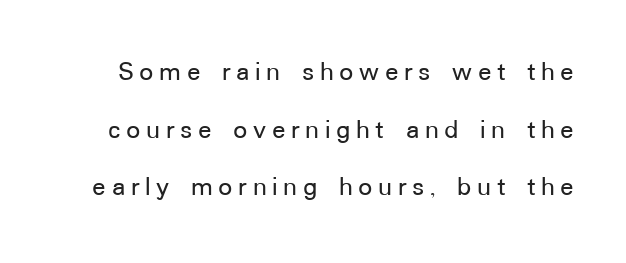
Q: Is the text italic (slanted)? A: No, it is upright.
Q: Is the typeface a serif or a sans-serif typeface? A: Sans-serif.
Q: Is the text underlined? A: No.
Q: Is the spacing between letters normal or unusually wide? A: Unusually wide.
Q: Is the spacing between lines tight, normal or loose? A: Loose.
Q: Width (condensed, normal, or wide)? A: Normal.
Q: Stroke contrast? A: Low.
Q: x-height? A: Medium.
Q: Monospaced? A: No.
